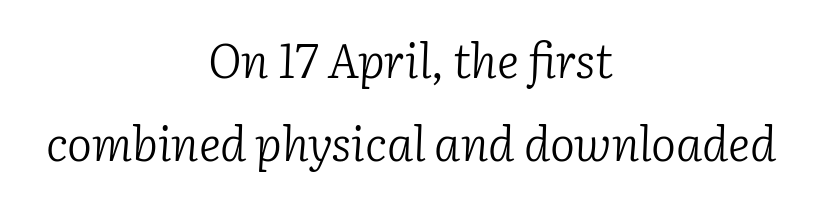
{"serif": "yes", "italic": "yes", "lean": "right", "slant_degrees": 2, "bold": "no", "weight": "light", "width": "normal", "stroke_contrast": "low", "x_height": "medium", "monospaced": "no", "underline": "no", "align": "center", "line_spacing_ratio": 1.76, "letter_spacing": "normal", "letter_spacing_em": 0.0, "glyph_px": 47}
